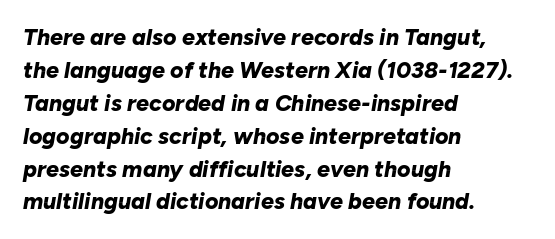
{"italic": "yes", "lean": "right", "slant_degrees": 10, "bold": "yes", "underline": "no", "align": "left", "line_spacing": "normal", "line_spacing_ratio": 1.43, "letter_spacing": "normal", "letter_spacing_em": 0.0, "glyph_px": 23}
